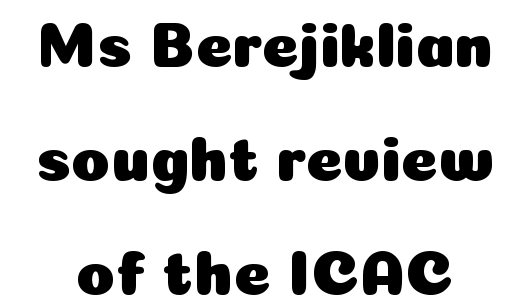
{"serif": "no", "italic": "no", "width": "normal", "stroke_contrast": "low", "x_height": "medium", "monospaced": "no", "underline": "no", "line_spacing_ratio": 1.81, "letter_spacing": "normal", "letter_spacing_em": 0.0, "glyph_px": 63}
